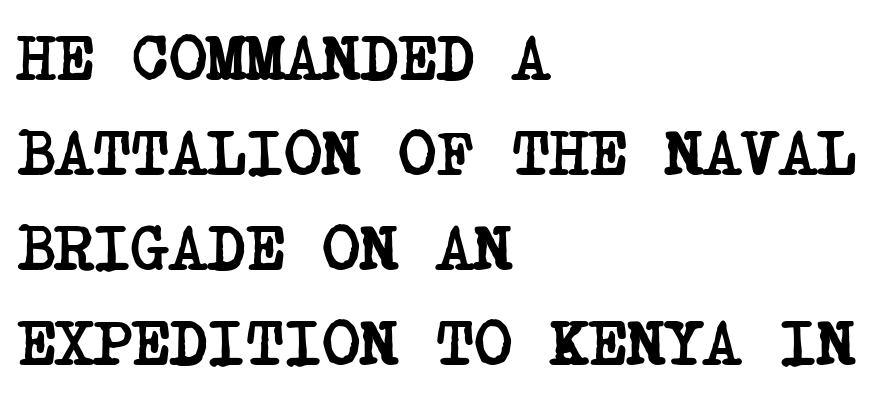
The image shows 65 px semibold, condensed serif type; set left-aligned, normal line spacing (1.46x), normal letter spacing, not underlined; low stroke contrast and a large x-height.
